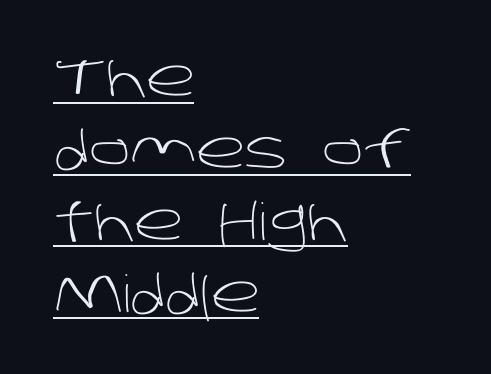
{"serif": "no", "bold": "no", "weight": "light", "width": "normal", "stroke_contrast": "low", "x_height": "large", "monospaced": "no", "underline": "yes", "align": "left", "line_spacing": "normal", "line_spacing_ratio": 1.41, "letter_spacing": "normal", "letter_spacing_em": 0.0, "glyph_px": 51}
